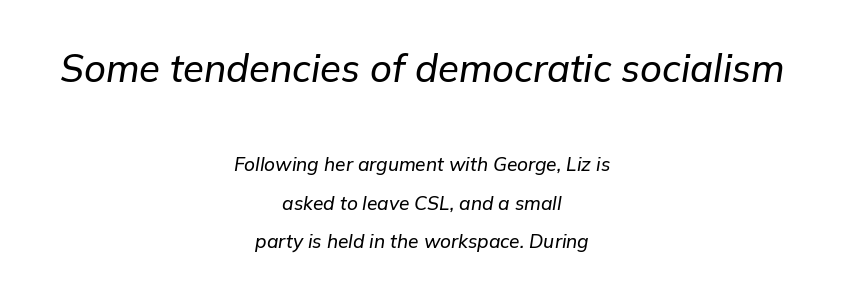
The image shows 38 px text type, italic (leaning right); set centered, loose line spacing (2.04x), normal letter spacing, not underlined; the first (top) block is 2.0x larger; low stroke contrast and a medium x-height.
